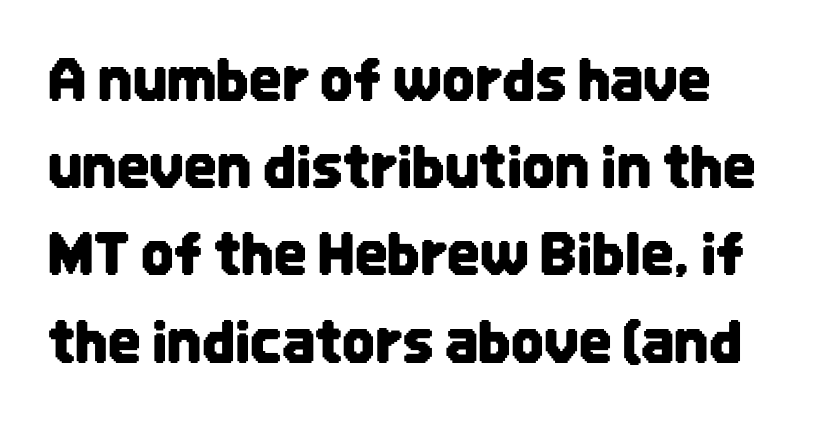
The image shows 57 px condensed sans-serif type, upright; set normal line spacing (1.53x), normal letter spacing, not underlined; low stroke contrast and a large x-height.
